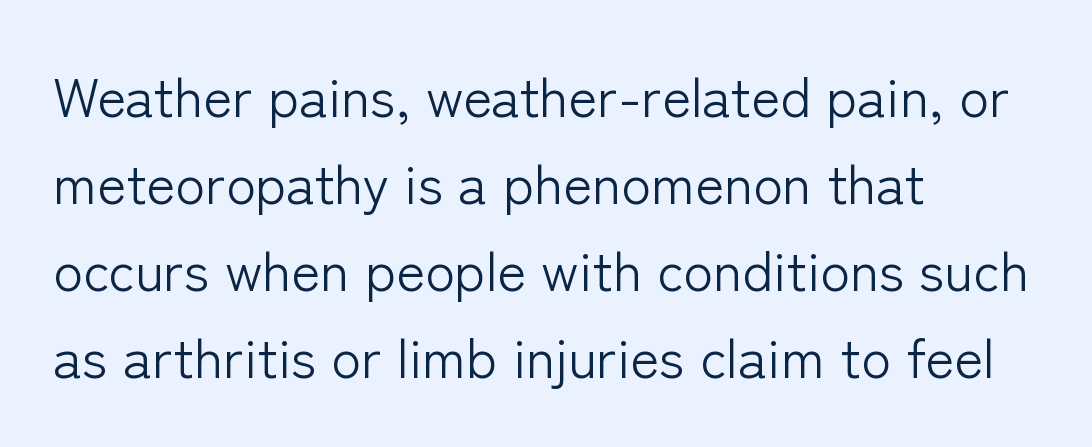
The typeface chosen for these lines omits serifs. Only glyphs here, with clear space below each row. The cut favours lightness, reaching ordinary text weight at its darkest. Leading matches the norm, producing a regular column. Tracking value appears to be zero — textbook default spacing.
